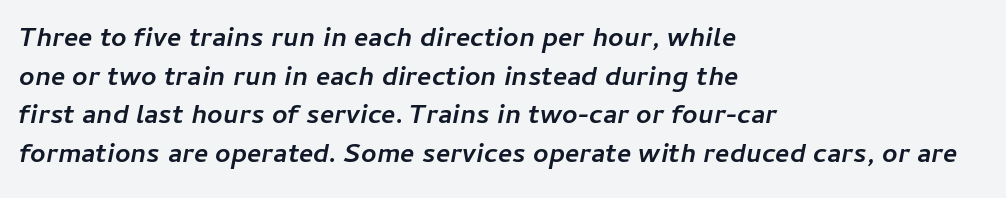
{"italic": "yes", "lean": "right", "slant_degrees": 11, "bold": "yes", "underline": "no", "align": "left", "line_spacing": "normal", "line_spacing_ratio": 1.43, "letter_spacing": "normal", "letter_spacing_em": 0.0, "glyph_px": 27}
